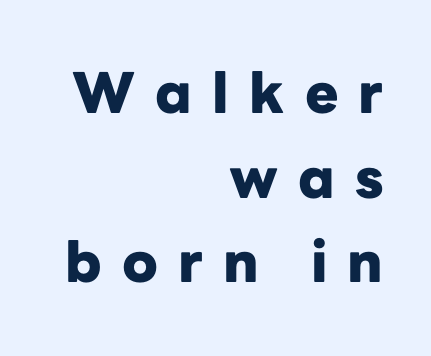
The passage shown stacks its lines at a standard gap. These lines stack with their right ends in a neat column. There is plenty of visible air inserted between adjacent glyphs. This sample has the flowing, uneven cadence of proportional lettering. Posture: vertical. You can tell from the bare stems that sans-serif type was used.
